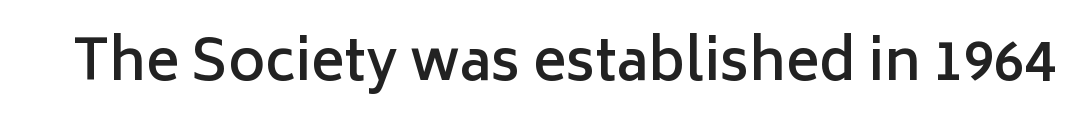
Q: Is the text bold? A: Semi-bold.
Q: Is the text italic (slanted)? A: No, it is upright.
Q: Is the typeface a serif or a sans-serif typeface? A: Sans-serif.
Q: Is the text underlined? A: No.
Q: Is the spacing between letters normal or unusually wide? A: Normal.
Q: Width (condensed, normal, or wide)? A: Normal.
Q: Stroke contrast? A: Low.
Q: x-height? A: Medium.
Q: Monospaced? A: No.
